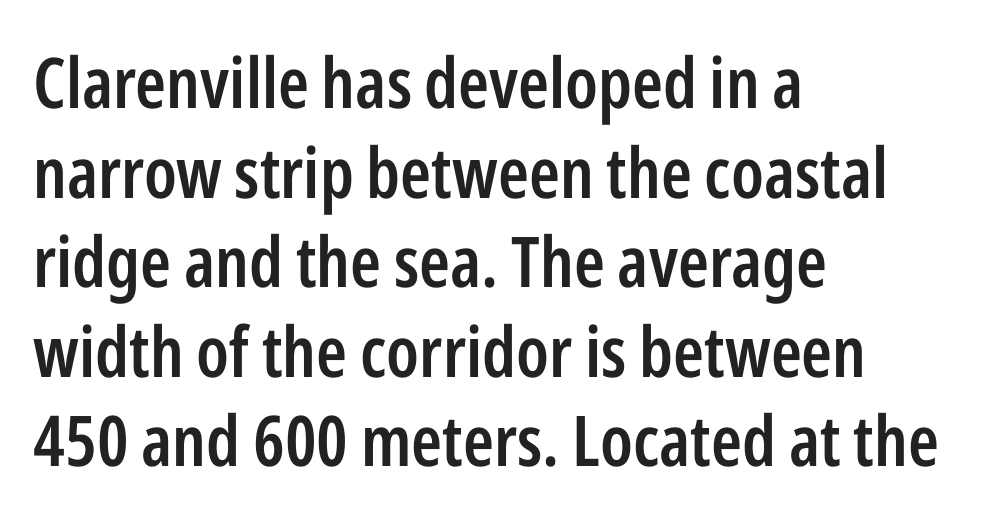
The image shows 70 px semibold, condensed sans-serif type, upright; set left-aligned, normal line spacing (1.28x), normal letter spacing, not underlined; low stroke contrast and a medium x-height.
